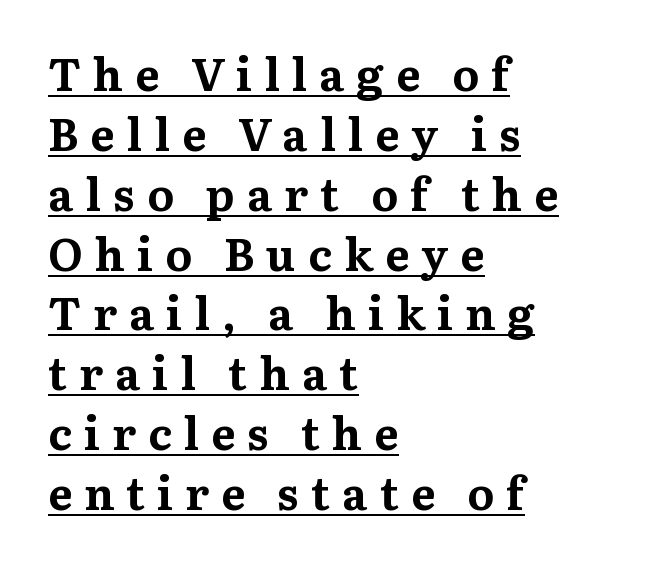
The image shows 45 px bold serif type, upright; set left-aligned, normal line spacing (1.33x), unusually wide letter spacing (+0.27 em), underlined; medium stroke contrast and a medium x-height.
